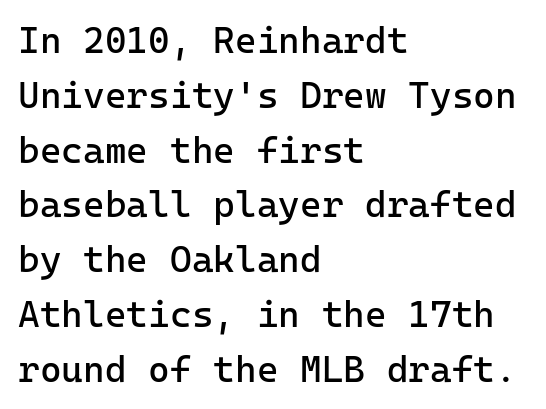
The image shows 37 px regular-weight sans-serif type, upright, monospaced; set left-aligned, normal line spacing (1.48x), normal letter spacing, not underlined; low stroke contrast and a medium x-height.
